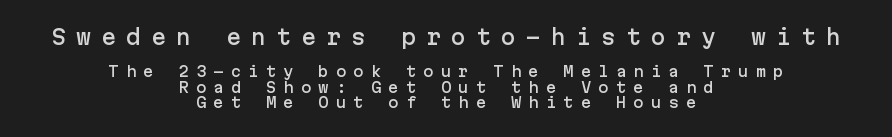
The image shows 20 px text type, upright; set centered, tight line spacing (1.11x), unusually wide letter spacing (+0.5 em), not underlined; the first (top) block is 1.43x larger.
